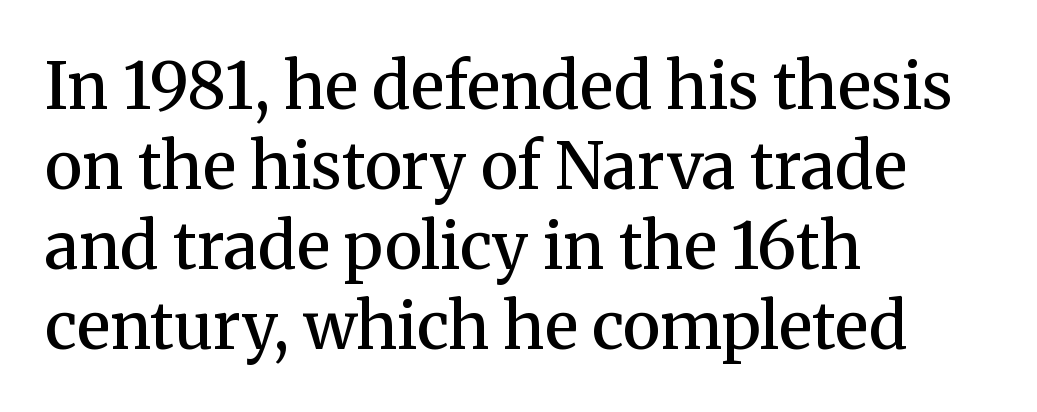
This rendering leaves character spacing at its baseline value. Bare-footed words on every line. The passage shown is typeset with a serif family. Think of a printed novel: that variable character pitch is what you see here. Weight check: semibold — heavier than regular, not quite bold.
